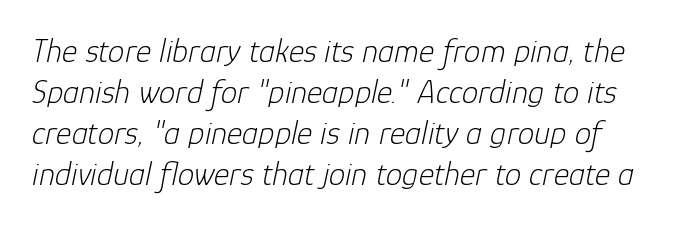
Weight: in the light-to-regular range. A clean baseline with only descenders dipping below it. In terms of posture, this sample is oblique. Nobody touched the tracking dial on this one. The passage shown is typed in a proportional face where columns would drift.
